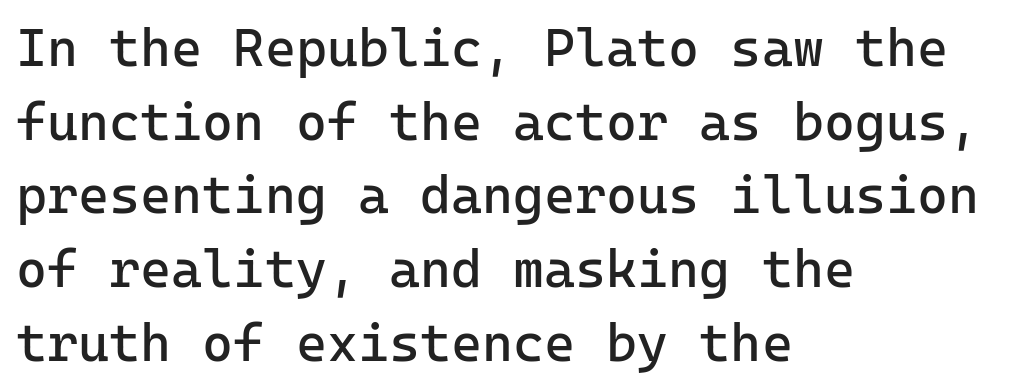
Notice how descenders clear the ascenders below comfortably — that's standard leading. Words appear dense and cohesive because spacing is normal. The font family rendered here belongs to the sans-serif group. These lines stack with their left ends in a neat column. Fixed-width glyphs throughout — classic coding-font behaviour. Check under the words: just untouched page.
